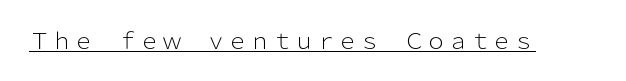
Does a line run under the words? Yes, clearly. Each word holds together tightly as a unit, with standard inter-letter gaps. When letters stand straight like this, we call the style roman or upright. Compared with a typical body face, this is equally light or lighter still.
